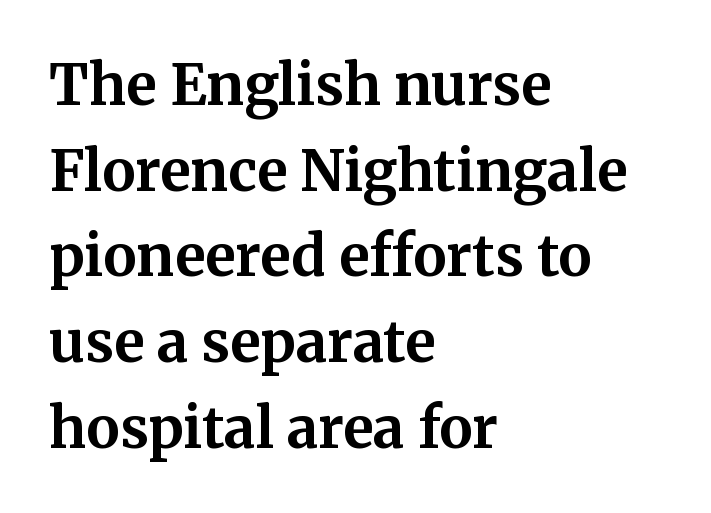
{"serif": "yes", "italic": "no", "bold": "yes", "weight": "bold", "width": "normal", "stroke_contrast": "medium", "x_height": "medium", "monospaced": "no", "underline": "no", "align": "left", "line_spacing": "normal", "line_spacing_ratio": 1.53, "letter_spacing": "normal", "letter_spacing_em": 0.0, "glyph_px": 56}
